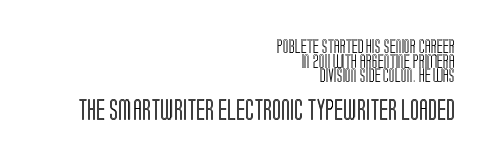
Q: Is the text italic (slanted)? A: No, it is upright.
Q: Is the text underlined? A: No.
Q: How is the paragraph aligned? A: Right-aligned.
Q: Is the spacing between letters normal or unusually wide? A: Normal.
Q: Is the spacing between lines tight, normal or loose? A: Tight.
Q: Which block of text is set in a larger size, the first (top) or the second (bottom)? A: The second (bottom) one.
